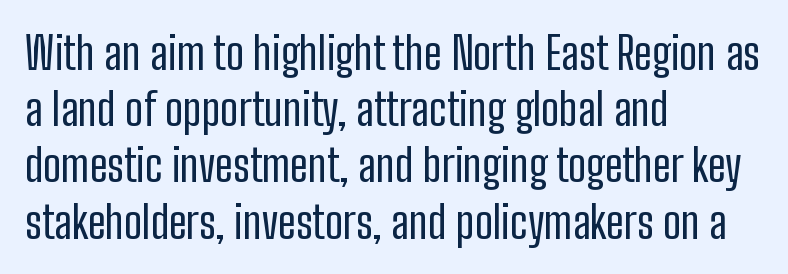
A sans-serif font was chosen for this passage. It's the straight-up-and-down kind of type. Inter-character spacing is left at the font's built-in metrics. The leading is moderate, giving the passage an even texture.
